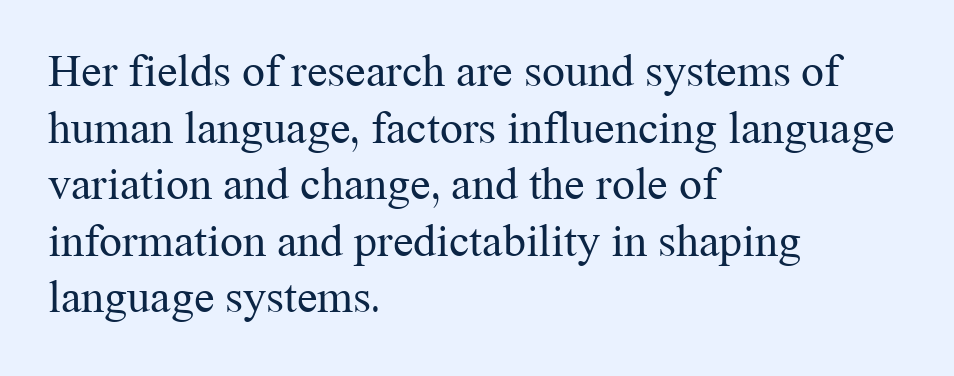
{"serif": "yes", "italic": "no", "bold": "no", "weight": "regular", "width": "normal", "stroke_contrast": "medium", "x_height": "medium", "monospaced": "no", "underline": "no", "align": "left", "line_spacing_ratio": 1.23, "letter_spacing": "normal", "letter_spacing_em": 0.0, "glyph_px": 46}
